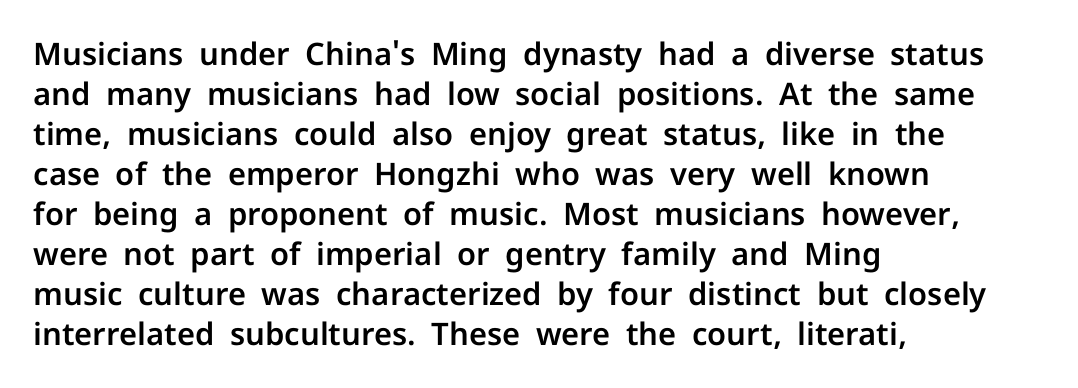
Ordinary non-slanted type is in use. Check under the words: just untouched page. Which margin do the lines hug? The left one — the right edge is uneven. A typesetter would call this zero additional tracking. The lines sit at an ordinary, default distance from one another. Each letter keeps its own natural width here, so spacing adapts to shape.
